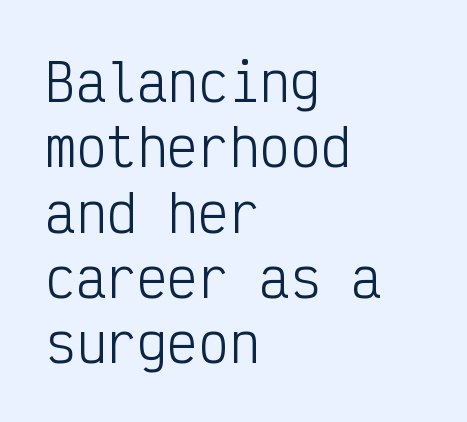
{"serif": "no", "italic": "no", "bold": "no", "weight": "light", "width": "condensed", "stroke_contrast": "low", "x_height": "medium", "monospaced": "yes", "underline": "no", "align": "left", "line_spacing": "normal", "line_spacing_ratio": 1.28, "letter_spacing": "normal", "letter_spacing_em": 0.0, "glyph_px": 51}
